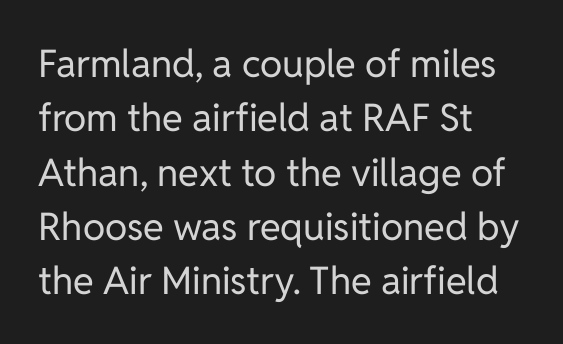
Q: Is the text bold? A: No.
Q: Is the text italic (slanted)? A: No, it is upright.
Q: Is the typeface a serif or a sans-serif typeface? A: Sans-serif.
Q: Is the text underlined? A: No.
Q: How is the paragraph aligned? A: Left-aligned.
Q: Is the spacing between letters normal or unusually wide? A: Normal.
Q: Is the spacing between lines tight, normal or loose? A: Normal.
Q: Width (condensed, normal, or wide)? A: Normal.
Q: Stroke contrast? A: Low.
Q: x-height? A: Medium.
Q: Monospaced? A: No.
